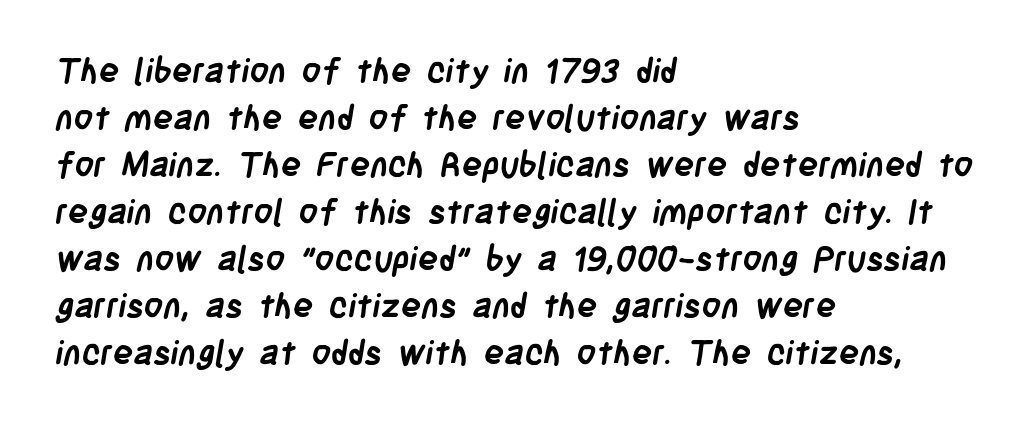
Each letter keeps its own natural width here, so spacing adapts to shape. The lines are quadded left. Compared with typical paragraphs, the rows here are spaced about the same. This rendering leaves character spacing at its baseline value. Check where the strokes stop: nothing finishes them off — pure sans. Strokes here are thick enough to call this a true bold.
